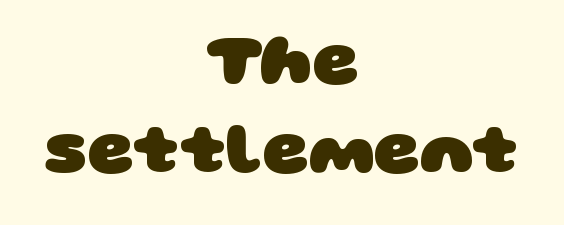
Q: Is the text bold? A: Yes.
Q: Is the typeface a serif or a sans-serif typeface? A: Sans-serif.
Q: Is the text underlined? A: No.
Q: How is the paragraph aligned? A: Centered.
Q: Is the spacing between letters normal or unusually wide? A: Normal.
Q: Width (condensed, normal, or wide)? A: Wide.
Q: Stroke contrast? A: Low.
Q: x-height? A: Large.
Q: Monospaced? A: No.
